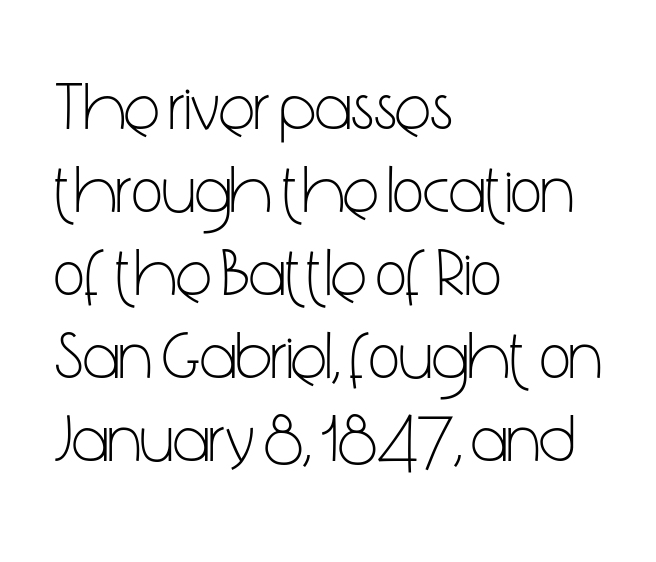
{"serif": "no", "italic": "no", "bold": "no", "weight": "light", "width": "condensed", "stroke_contrast": "low", "x_height": "medium", "monospaced": "no", "underline": "no", "align": "left", "line_spacing_ratio": 1.24, "letter_spacing": "normal", "letter_spacing_em": 0.0, "glyph_px": 67}
